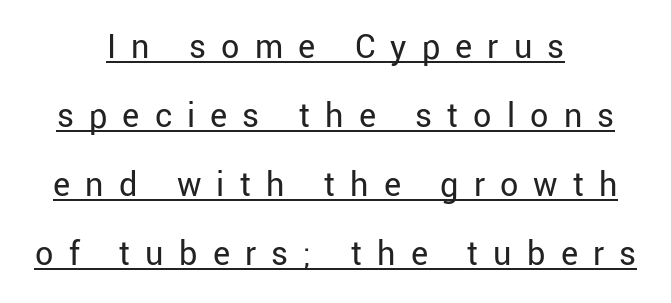
Q: Is the text bold? A: No.
Q: Is the text italic (slanted)? A: No, it is upright.
Q: Is the typeface a serif or a sans-serif typeface? A: Sans-serif.
Q: Is the text underlined? A: Yes.
Q: How is the paragraph aligned? A: Centered.
Q: Is the spacing between letters normal or unusually wide? A: Unusually wide.
Q: Is the spacing between lines tight, normal or loose? A: Loose.
Q: Width (condensed, normal, or wide)? A: Normal.
Q: Stroke contrast? A: Low.
Q: x-height? A: Medium.
Q: Monospaced? A: No.
